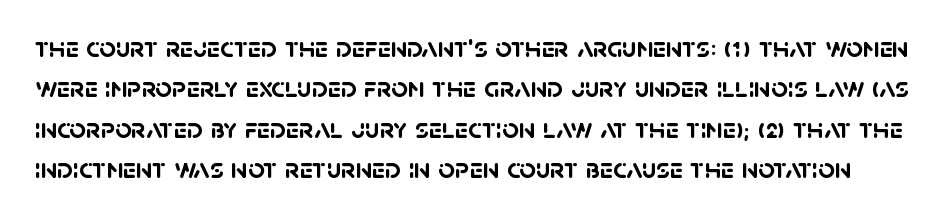
Varying glyph widths throughout — classic text-font behaviour. Words appear dense and cohesive because spacing is normal. Type without underlining. Caption: bold face, heavy strokes.
